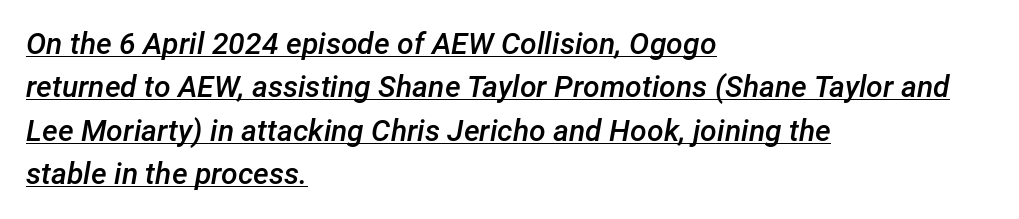
{"italic": "yes", "lean": "right", "slant_degrees": 12, "bold": "semi", "weight": "semibold", "width": "normal", "stroke_contrast": "low", "x_height": "medium", "monospaced": "no", "underline": "yes", "align": "left", "line_spacing": "normal", "line_spacing_ratio": 1.45, "letter_spacing": "normal", "letter_spacing_em": 0.0, "glyph_px": 30}
